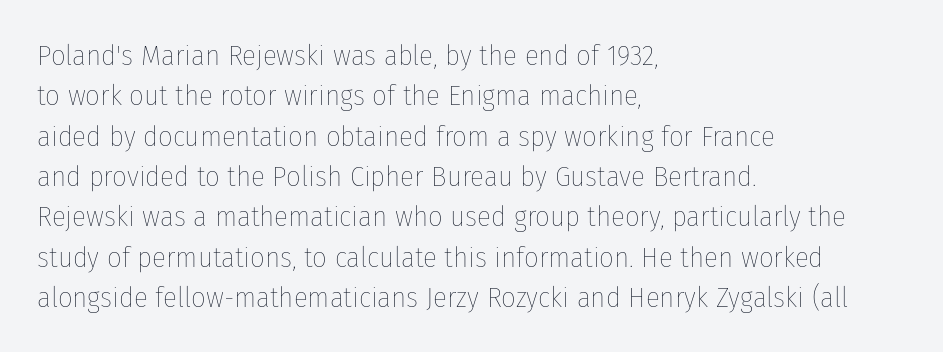
{"italic": "no", "bold": "no", "weight": "thin", "width": "condensed", "stroke_contrast": "low", "x_height": "medium", "monospaced": "no", "underline": "no", "align": "left", "line_spacing": "normal", "line_spacing_ratio": 1.39, "letter_spacing": "normal", "letter_spacing_em": 0.0, "glyph_px": 29}
